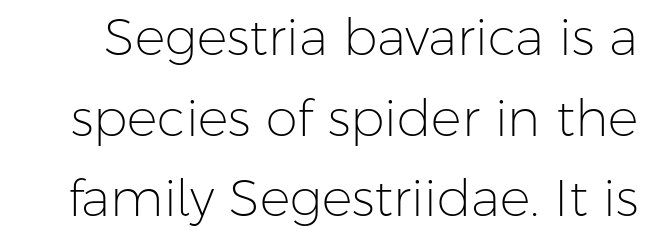
Regarding serifs, this sample does without them. If you drew a line through each stem, it would be perfectly vertical. Character widths vary here, with narrow letters taking less room than wide ones. Standard letterfit; no display-style spreading of the glyphs.
